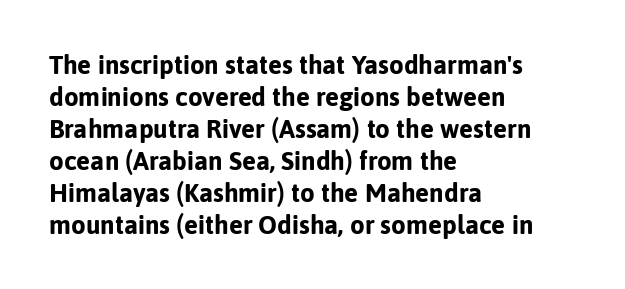
{"italic": "no", "bold": "yes", "underline": "no", "align": "left", "line_spacing_ratio": 1.23, "letter_spacing": "normal", "letter_spacing_em": 0.0, "glyph_px": 26}
